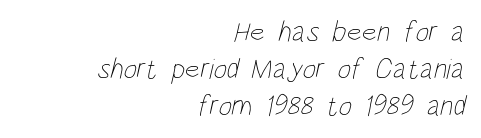
Q: Is the text bold? A: No.
Q: Is the text underlined? A: No.
Q: How is the paragraph aligned? A: Right-aligned.
Q: Is the spacing between letters normal or unusually wide? A: Normal.
Q: Is the spacing between lines tight, normal or loose? A: Normal.
Q: Width (condensed, normal, or wide)? A: Condensed.
Q: Stroke contrast? A: Low.
Q: x-height? A: Large.
Q: Monospaced? A: No.
